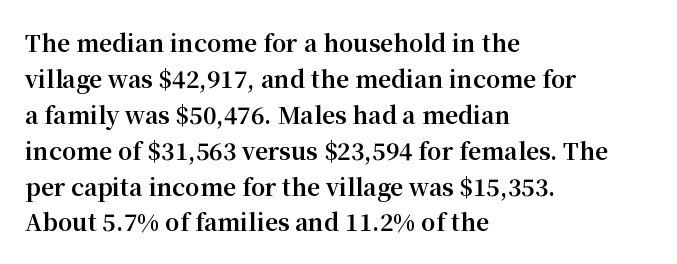
The image shows 23 px bold type, upright; set left-aligned, normal line spacing (1.56x), normal letter spacing, not underlined.
